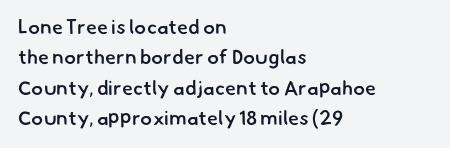
Q: Is the text bold? A: Semi-bold.
Q: Is the text underlined? A: No.
Q: How is the paragraph aligned? A: Left-aligned.
Q: Is the spacing between letters normal or unusually wide? A: Normal.
Q: Is the spacing between lines tight, normal or loose? A: Normal.
